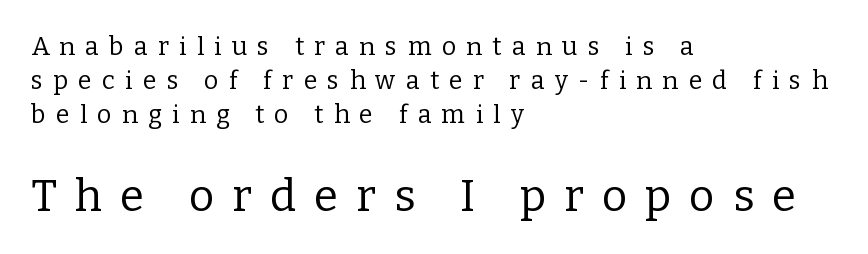
The typesetting does not lean heavy: it is not bold. Between these two stacked blocks, the lower one wins on size. This sample is left-justified, so line endings fall wherever the words run out. Unmarked baselines from the first word to the last. Compared with typical paragraphs, the rows here are spaced about the same. Nope, not italic — everything's standing straight.
